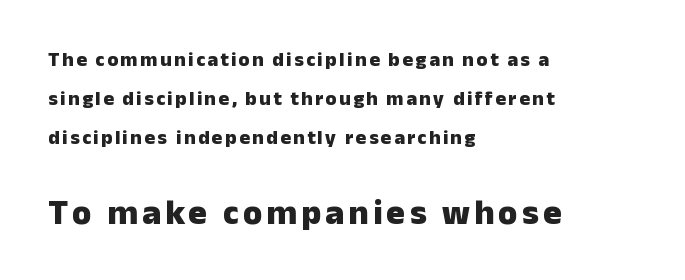
Each row of text sits above clean, open space. The letters carry no serifs — their stems end cleanly without finishing strokes. Small over large — that's the arrangement of the two blocks here. Is the block centered? No — it sits flush against the left margin. The letters advance in unequal steps, a hallmark of proportional type.
